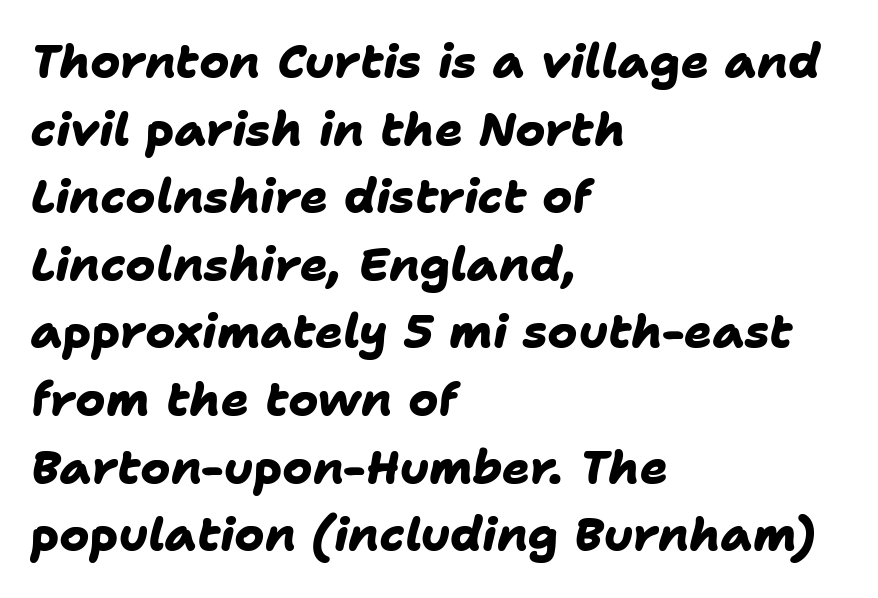
A student would call this left alignment; a typographer would say flush left, rag right. Normally led — the rows are evenly, conventionally spaced. The characters look thick and weighty, a clear bold. Decoration check: the copy has no underline. Proportional: the letters do not fall into vertical columns.
